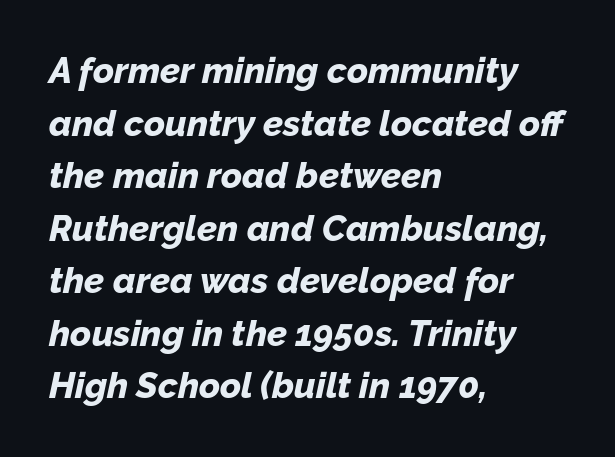
The image shows 36 px bold type, italic (leaning right); set left-aligned, normal line spacing (1.46x), normal letter spacing, not underlined; low stroke contrast and a medium x-height.
